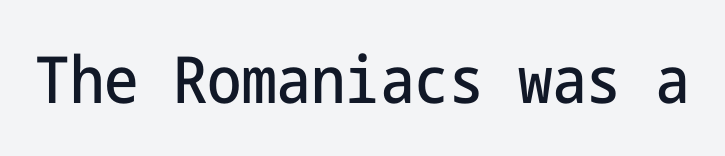
Q: Is the text italic (slanted)? A: No, it is upright.
Q: Is the typeface a serif or a sans-serif typeface? A: Sans-serif.
Q: Is the text underlined? A: No.
Q: Is the spacing between letters normal or unusually wide? A: Normal.
Q: Width (condensed, normal, or wide)? A: Condensed.
Q: Stroke contrast? A: Low.
Q: x-height? A: Medium.
